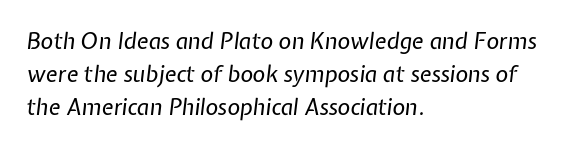
Q: Is the text bold? A: No.
Q: Is the text italic (slanted)? A: Yes, it leans right by about 7 degrees.
Q: Is the text underlined? A: No.
Q: How is the paragraph aligned? A: Left-aligned.
Q: Is the spacing between letters normal or unusually wide? A: Normal.
Q: Is the spacing between lines tight, normal or loose? A: Normal.
